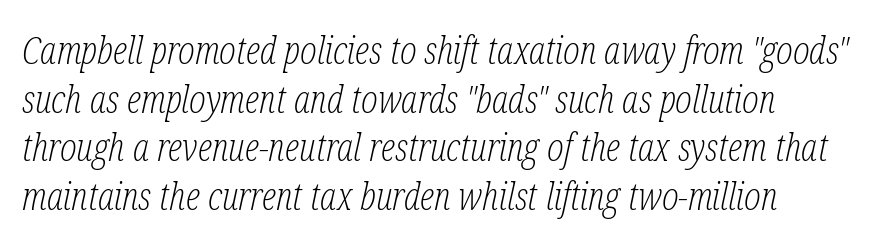
The image shows 39 px light, condensed serif type, italic (leaning right); set normal line spacing (1.25x), normal letter spacing, not underlined; low stroke contrast and a medium x-height.
